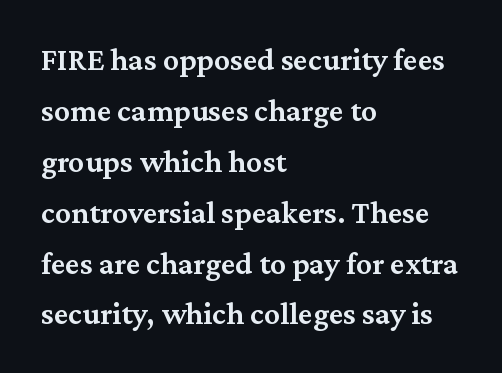
Nobody drew a line under any word here. The letters advance in unequal steps, a hallmark of proportional type. One-word summary of the alignment: left. The space between consecutive lines is moderate. Vertical strokes here are truly vertical. Unlike a clean sans, this face finishes its strokes with serifs.
